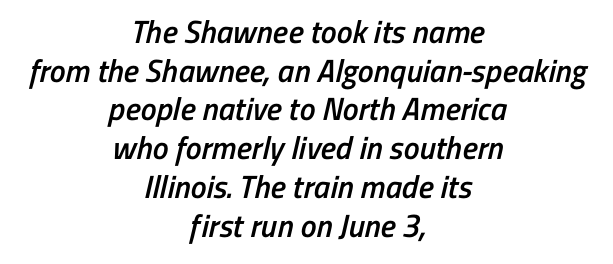
{"serif": "no", "bold": "semi", "weight": "semibold", "width": "condensed", "stroke_contrast": "low", "x_height": "medium", "monospaced": "no", "underline": "no", "align": "center", "line_spacing_ratio": 1.21, "letter_spacing": "normal", "letter_spacing_em": 0.0, "glyph_px": 32}
